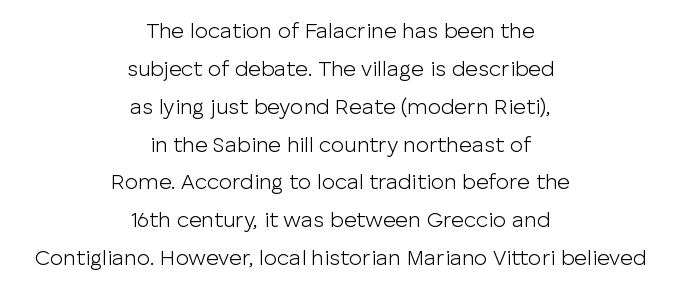
{"italic": "no", "bold": "no", "underline": "no", "align": "center", "line_spacing_ratio": 1.72, "letter_spacing": "normal", "letter_spacing_em": 0.0, "glyph_px": 22}
